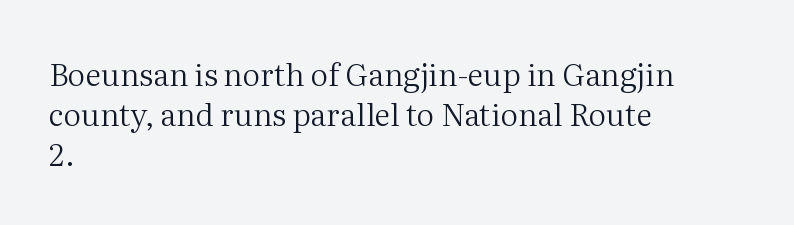
Q: Is the text bold? A: No.
Q: Is the text italic (slanted)? A: No, it is upright.
Q: Is the typeface a serif or a sans-serif typeface? A: Serif.
Q: Is the text underlined? A: No.
Q: How is the paragraph aligned? A: Left-aligned.
Q: Is the spacing between letters normal or unusually wide? A: Normal.
Q: Is the spacing between lines tight, normal or loose? A: Normal.
Q: Width (condensed, normal, or wide)? A: Normal.
Q: Stroke contrast? A: Medium.
Q: x-height? A: Medium.
Q: Monospaced? A: No.
